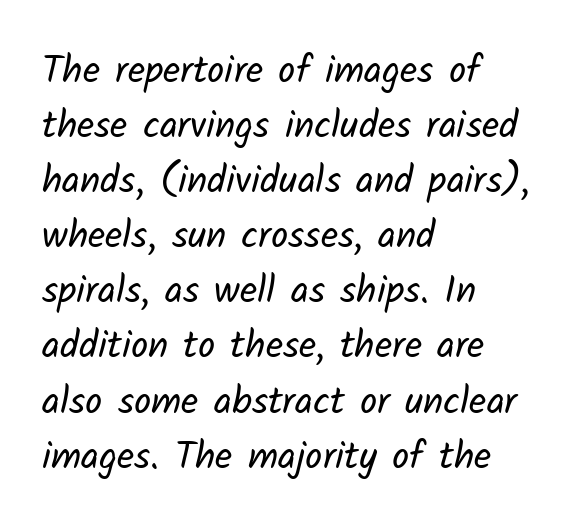
The image shows 38 px regular-weight sans-serif type; set left-aligned, normal line spacing (1.45x), normal letter spacing, not underlined; low stroke contrast and a medium x-height.
